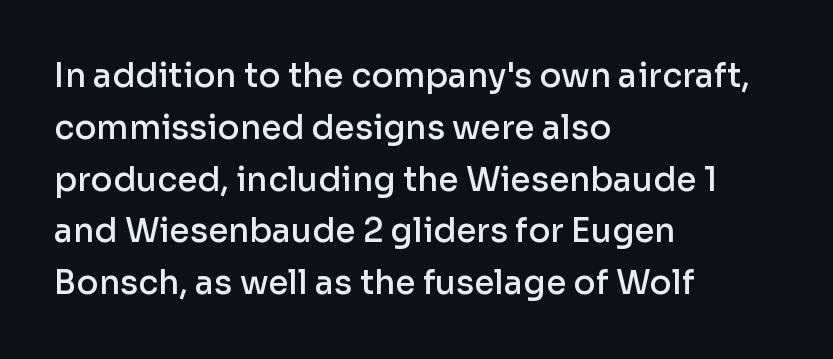
The image shows 33 px semibold sans-serif type, upright; set left-aligned, normal line spacing (1.57x), normal letter spacing, not underlined; low stroke contrast and a medium x-height.
